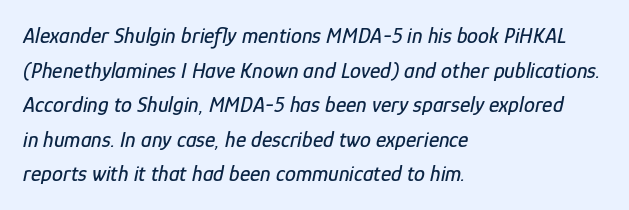
The image shows 22 px text type, italic (leaning right); set left-aligned, normal line spacing (1.57x), normal letter spacing, not underlined.
